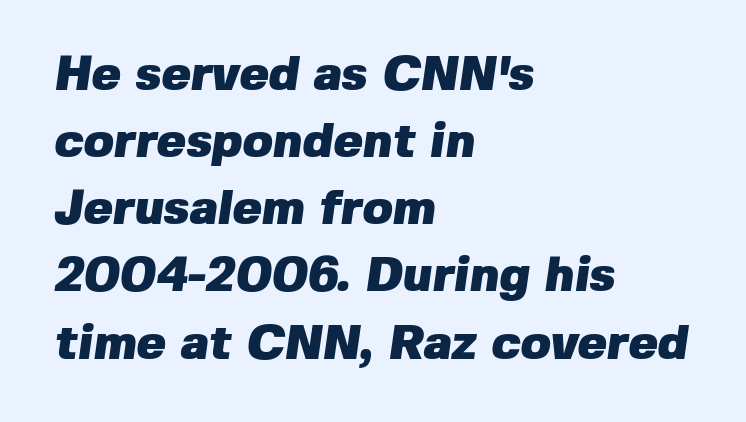
Q: Is the text bold? A: Yes.
Q: Is the typeface a serif or a sans-serif typeface? A: Sans-serif.
Q: Is the text underlined? A: No.
Q: How is the paragraph aligned? A: Left-aligned.
Q: Is the spacing between letters normal or unusually wide? A: Normal.
Q: Is the spacing between lines tight, normal or loose? A: Normal.
Q: Width (condensed, normal, or wide)? A: Normal.
Q: Stroke contrast? A: Low.
Q: x-height? A: Medium.
Q: Monospaced? A: No.
